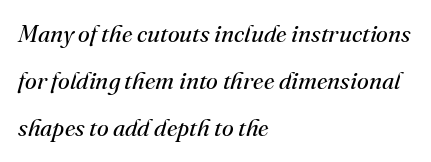
Stem width sits at or under what a default text font uses. Line beginnings align vertically; line endings do not. Lines of text with bare space underneath. The horizontal fit of the characters is conventional and even. If you measured baseline to baseline, you'd find a long distance. Tall strokes in this sample are angled rather than plumb.
